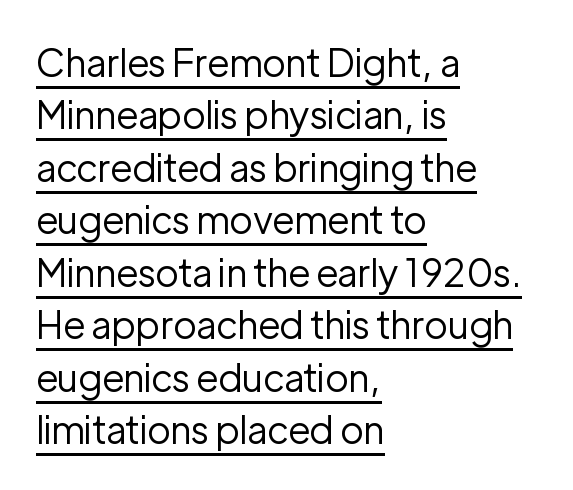
{"serif": "no", "italic": "no", "bold": "no", "weight": "regular", "width": "normal", "stroke_contrast": "low", "x_height": "medium", "monospaced": "no", "underline": "yes", "align": "left", "line_spacing": "normal", "line_spacing_ratio": 1.38, "letter_spacing": "normal", "letter_spacing_em": 0.0, "glyph_px": 38}
